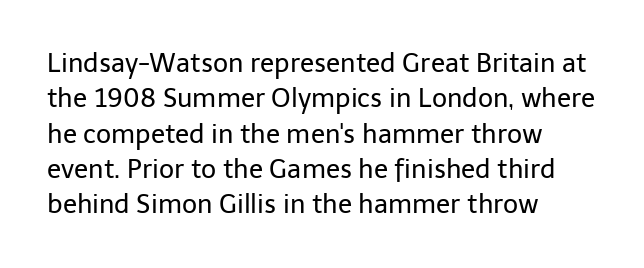
{"italic": "no", "bold": "no", "underline": "no", "align": "left", "line_spacing": "normal", "line_spacing_ratio": 1.36, "letter_spacing": "normal", "letter_spacing_em": 0.0, "glyph_px": 26}
